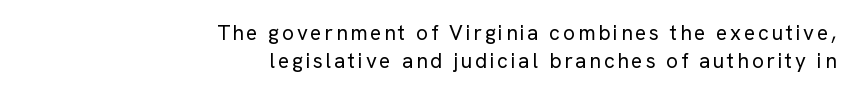
{"italic": "no", "bold": "no", "underline": "no", "align": "right", "line_spacing": "normal", "line_spacing_ratio": 1.33, "glyph_px": 21}
